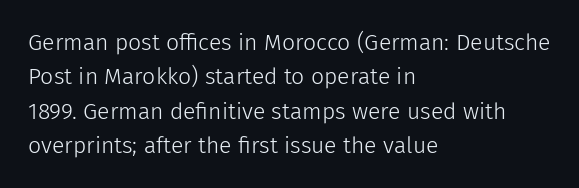
The image shows 23 px text type, upright; set left-aligned, normal line spacing (1.49x), normal letter spacing, not underlined.
